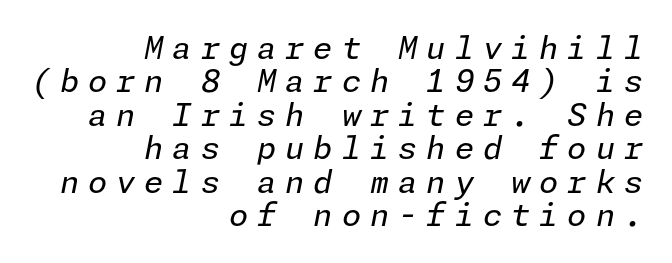
The tracking jumps out immediately: characters are airy and widely separated. Caption: multi-line text, flush right, ragged left. Anything drawn beneath the words? Only blank space. These lines huddle together more closely than default settings would place them. Heft: none added — not bold. The axis of the letterforms is tilted away from vertical.
